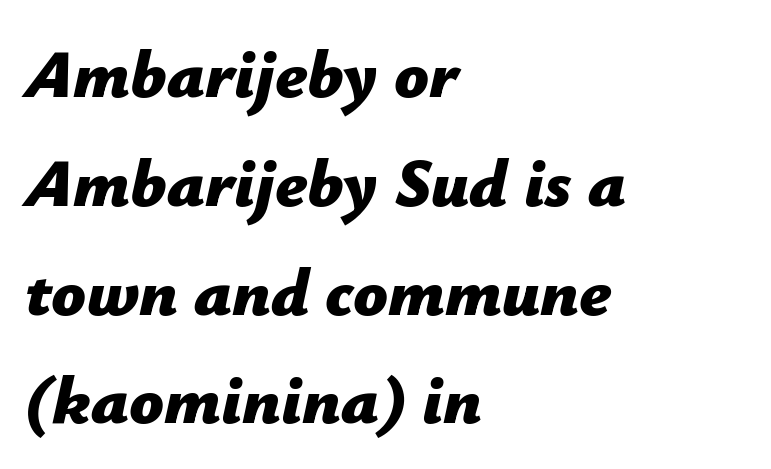
The rendering keeps characters at their native spacing. Look at the stroke-to-counter ratio: heavy, a bold. Letters rest on an invisible, unmarked baseline. What's the leading like? Ordinary, nothing unusual. You could not count columns in this text — the font is proportionally spaced. Observe the lean: these are italic letterforms.
